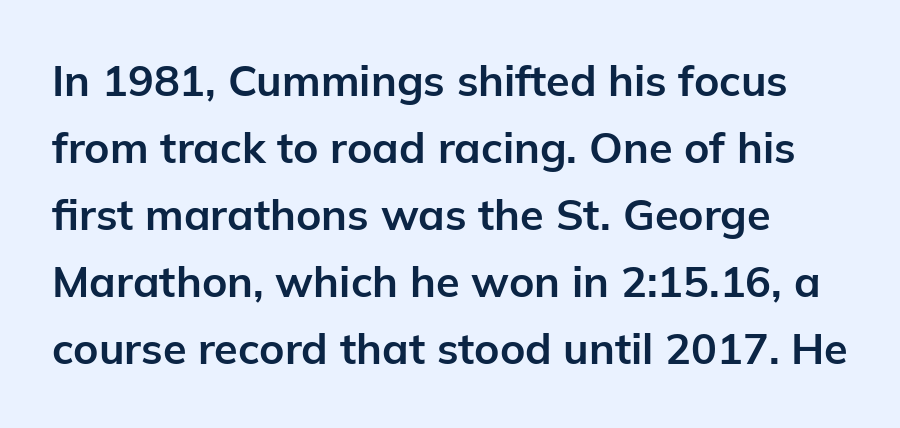
Q: Is the text bold? A: Yes.
Q: Is the text italic (slanted)? A: No, it is upright.
Q: Is the typeface a serif or a sans-serif typeface? A: Sans-serif.
Q: Is the text underlined? A: No.
Q: Is the spacing between letters normal or unusually wide? A: Normal.
Q: Is the spacing between lines tight, normal or loose? A: Normal.
Q: Width (condensed, normal, or wide)? A: Normal.
Q: Stroke contrast? A: Low.
Q: x-height? A: Medium.
Q: Monospaced? A: No.
